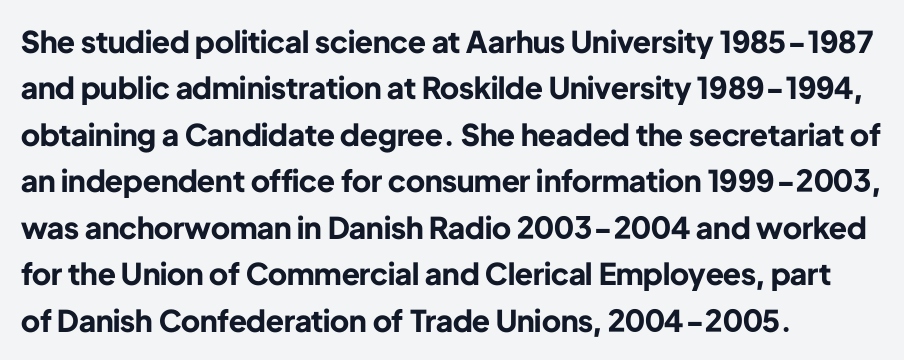
Underline: absent. Heavy, bold letterforms. The text was rendered using a sans face with plain stroke endings. The gaps between neighbouring characters are ordinary and unremarkable. The face used here is proportionally spaced, like ordinary book or web type. Ascenders rise straight up at ninety degrees.
